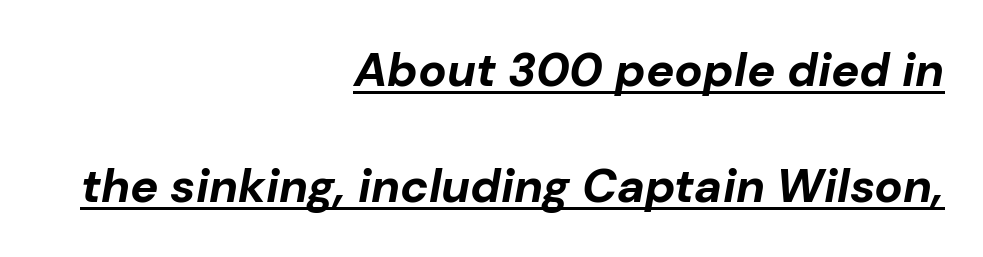
Q: Is the text bold? A: Yes.
Q: Is the text italic (slanted)? A: Yes, it leans right by about 10 degrees.
Q: Is the text underlined? A: Yes.
Q: How is the paragraph aligned? A: Right-aligned.
Q: Is the spacing between letters normal or unusually wide? A: Normal.
Q: Is the spacing between lines tight, normal or loose? A: Loose.
Q: Width (condensed, normal, or wide)? A: Normal.
Q: Stroke contrast? A: Low.
Q: x-height? A: Medium.
Q: Monospaced? A: No.
